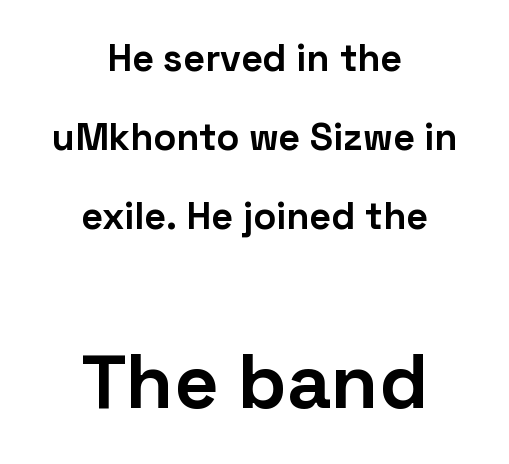
{"serif": "no", "italic": "no", "bold": "yes", "weight": "bold", "width": "normal", "stroke_contrast": "low", "x_height": "medium", "monospaced": "no", "underline": "no", "align": "center", "line_spacing": "loose", "line_spacing_ratio": 2.08, "letter_spacing": "normal", "letter_spacing_em": 0.0, "larger_block": "second", "size_ratio": 2.03, "glyph_px": 77}
